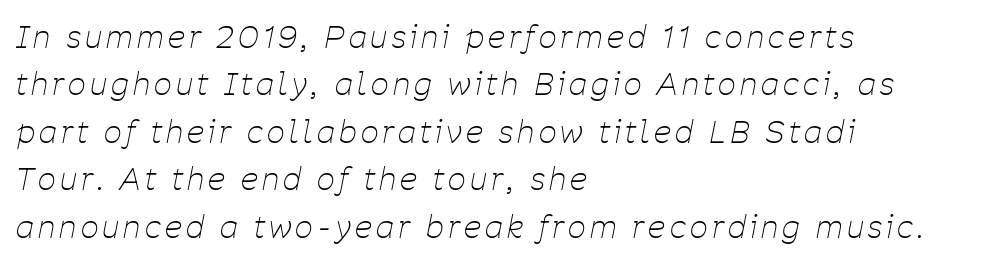
{"italic": "yes", "lean": "right", "slant_degrees": 11, "bold": "no", "weight": "thin", "width": "condensed", "stroke_contrast": "low", "x_height": "medium", "monospaced": "no", "underline": "no", "align": "left", "line_spacing": "normal", "line_spacing_ratio": 1.53, "glyph_px": 31}
